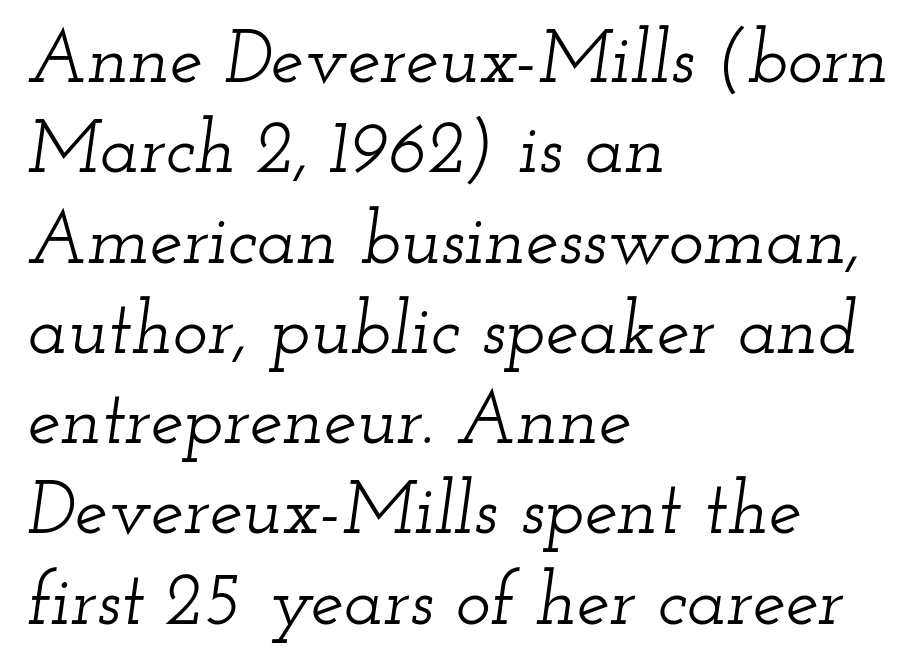
The image shows 74 px wide serif type, italic (leaning right); set left-aligned, line spacing 1.22x, normal letter spacing, not underlined; low stroke contrast and a small x-height.
